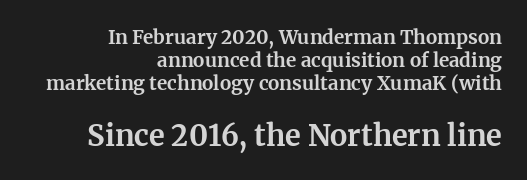
The image shows 29 px bold serif type, upright; set right-aligned, line spacing 1.21x, normal letter spacing, not underlined; the second (bottom) block is 1.53x larger; medium stroke contrast and a medium x-height.
